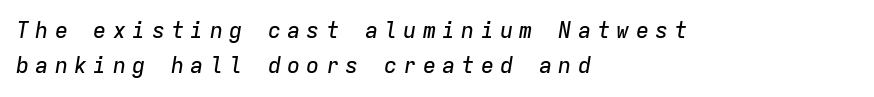
Q: Is the text italic (slanted)? A: Yes, it leans right by about 9 degrees.
Q: Is the text underlined? A: No.
Q: How is the paragraph aligned? A: Left-aligned.
Q: Is the spacing between letters normal or unusually wide? A: Unusually wide.
Q: Is the spacing between lines tight, normal or loose? A: Normal.
